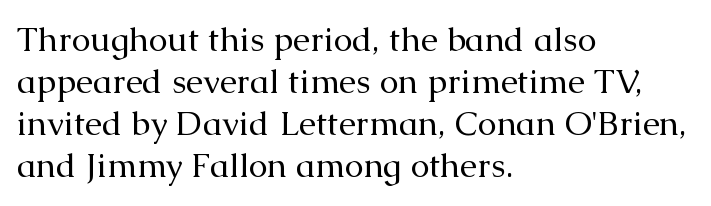
Q: Is the text bold? A: No.
Q: Is the text italic (slanted)? A: No, it is upright.
Q: Is the typeface a serif or a sans-serif typeface? A: Serif.
Q: Is the text underlined? A: No.
Q: How is the paragraph aligned? A: Left-aligned.
Q: Is the spacing between letters normal or unusually wide? A: Normal.
Q: Width (condensed, normal, or wide)? A: Normal.
Q: Stroke contrast? A: Medium.
Q: x-height? A: Medium.
Q: Monospaced? A: No.
